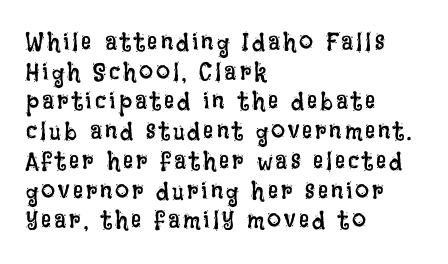
{"italic": "no", "bold": "no", "underline": "no", "align": "left", "line_spacing_ratio": 1.19, "glyph_px": 25}
